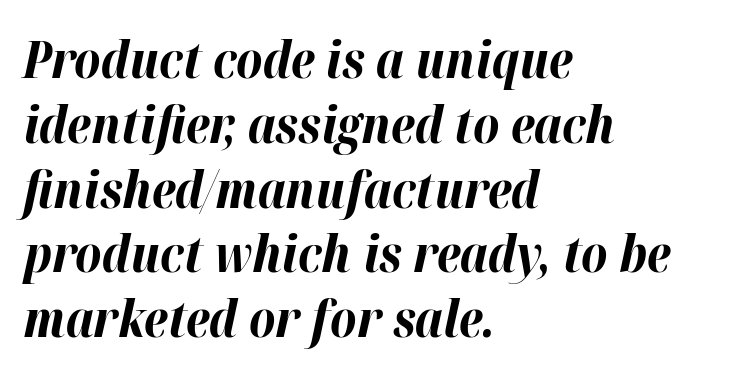
The image shows 51 px bold type, italic (leaning right); set left-aligned, normal line spacing (1.27x), normal letter spacing, not underlined; high stroke contrast and a medium x-height.
